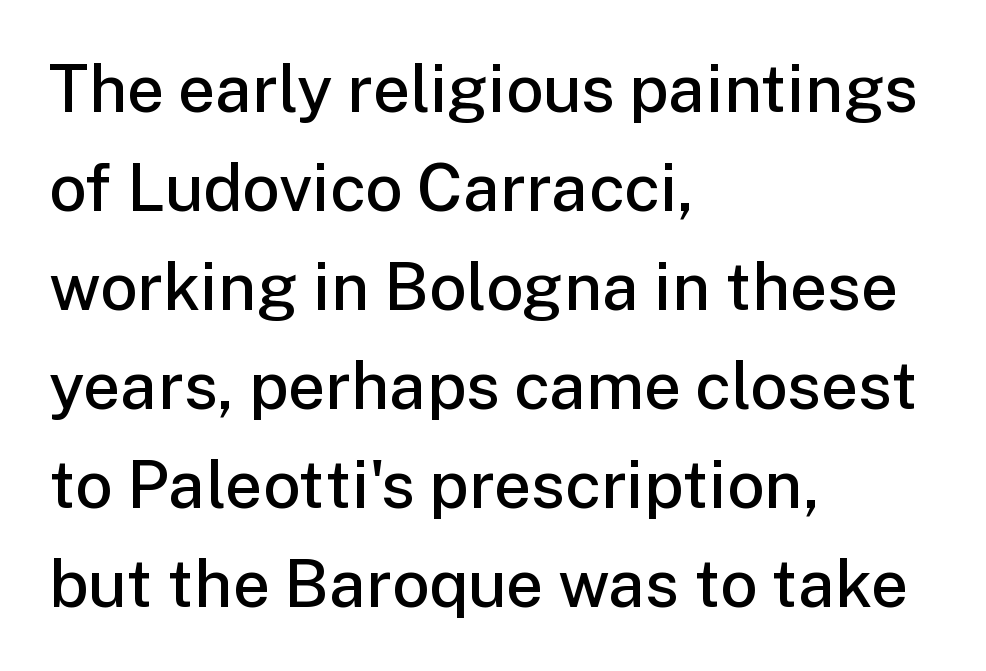
Note: no serifs on the glyphs. Is this a fixed-width face? No — the glyphs have proportional, varying widths. Line spacing here is normal. Where is the straight margin? On the left. Does the lettering tilt? It doesn't — this is upright. The area under the type is left untouched.
